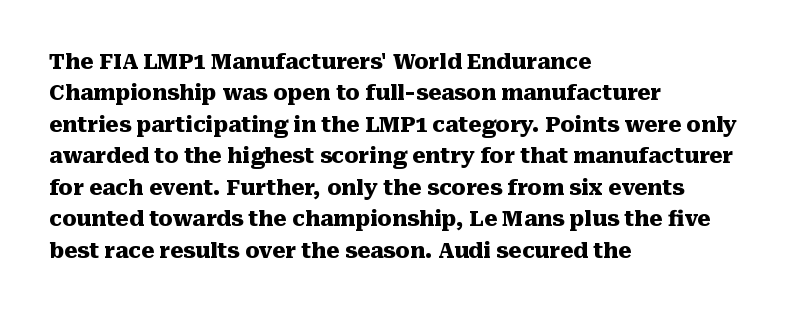
Set as a true bold cut, around the 700 mark. You can tell it's not italic because the verticals are truly vertical. Horizontally, the lines are justified to the leading edge only. Evenly set lines give the paragraph a standard silhouette. Just letters on the line, the space beneath them empty. Compared with typical body copy, the letter spacing here is the same.
